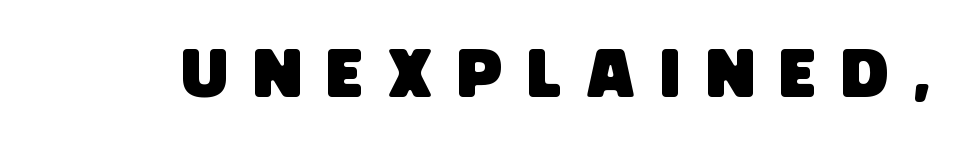
The image shows 69 px condensed sans-serif type; set unusually wide letter spacing (+0.37 em), not underlined; low stroke contrast and a large x-height.
